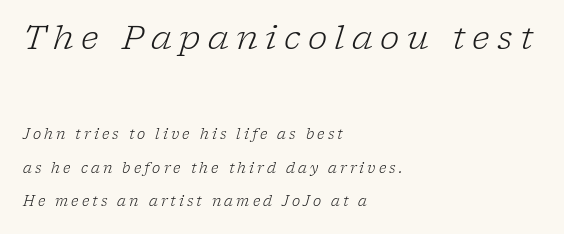
Q: Is the text bold? A: No.
Q: Is the text italic (slanted)? A: Yes, it leans right by about 17 degrees.
Q: Is the typeface a serif or a sans-serif typeface? A: Serif.
Q: Is the text underlined? A: No.
Q: How is the paragraph aligned? A: Left-aligned.
Q: Is the spacing between letters normal or unusually wide? A: Unusually wide.
Q: Is the spacing between lines tight, normal or loose? A: Loose.
Q: Which block of text is set in a larger size, the first (top) or the second (bottom)? A: The first (top) one.
Q: Width (condensed, normal, or wide)? A: Normal.
Q: Stroke contrast? A: Low.
Q: x-height? A: Medium.
Q: Monospaced? A: No.
